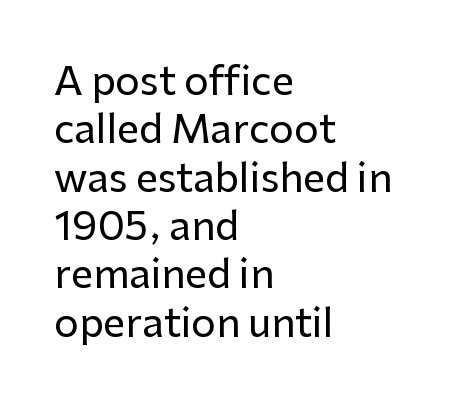
{"serif": "no", "italic": "no", "width": "normal", "stroke_contrast": "low", "x_height": "medium", "monospaced": "no", "underline": "no", "align": "left", "line_spacing_ratio": 1.24, "letter_spacing": "normal", "letter_spacing_em": 0.0, "glyph_px": 39}
